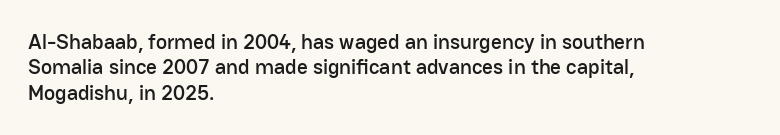
Short and long lines alike share a common starting point at left. Letters rest on an invisible, unmarked baseline. No extra tracking has been applied to these lines. Is there any slant? The stems are plumb.
